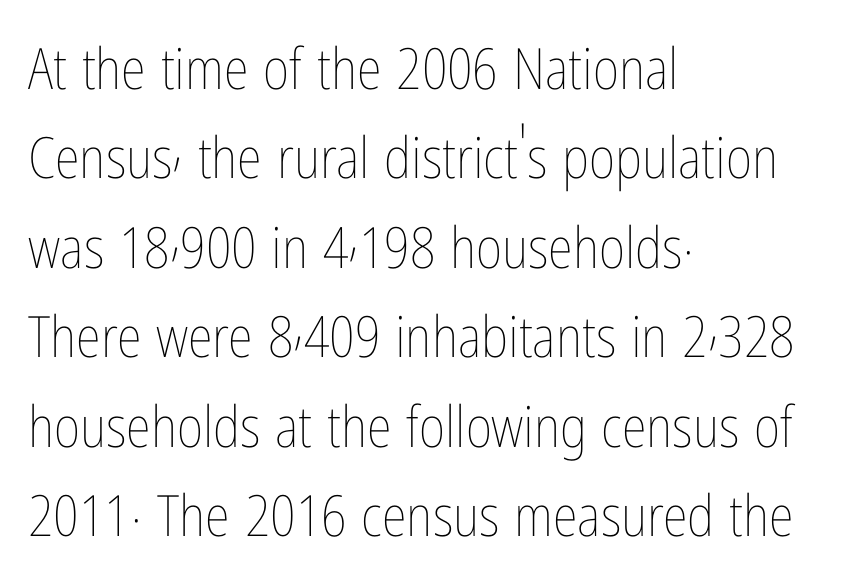
Q: Is the text bold? A: No.
Q: Is the text italic (slanted)? A: No, it is upright.
Q: Is the text underlined? A: No.
Q: How is the paragraph aligned? A: Left-aligned.
Q: Is the spacing between letters normal or unusually wide? A: Normal.
Q: Is the spacing between lines tight, normal or loose? A: Normal.
Q: Width (condensed, normal, or wide)? A: Condensed.
Q: Stroke contrast? A: Low.
Q: x-height? A: Medium.
Q: Monospaced? A: No.
